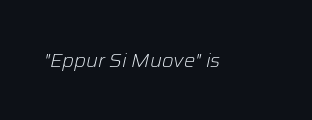
Words appear dense and cohesive because spacing is normal. The area under the type is left untouched. The strokes are not fattened; the text isn't bold. The whole block is typeset with a tilt.
